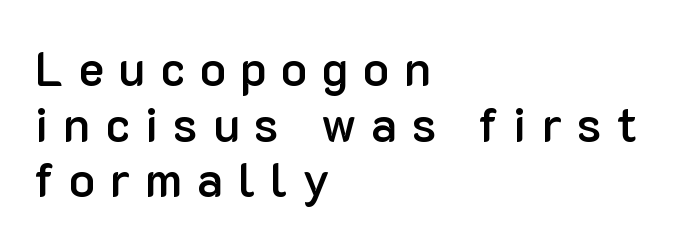
The image shows 48 px semibold sans-serif type, upright; set left-aligned, line spacing 1.16x, unusually wide letter spacing (+0.31 em), not underlined; low stroke contrast and a medium x-height.
